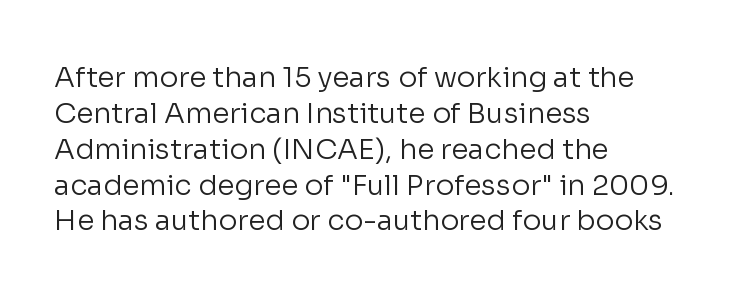
Looks like regular typesetting: each glyph gets only the width it needs. Compared with a typical body face, this is equally light or lighter still. Regarding leading, the lines here are spaced in the standard way. Short and long lines alike share a common starting point at left. Regarding serifs, this sample does without them.
